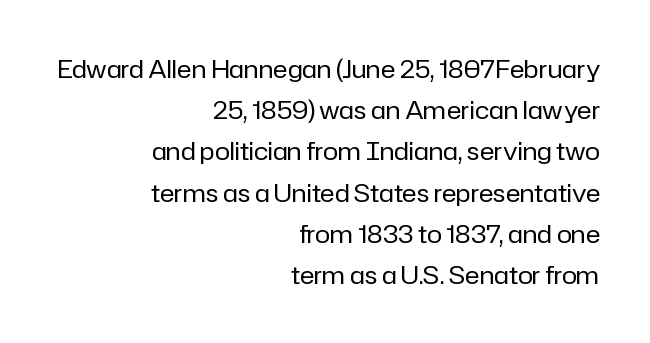
Any mark beneath the type? The region is blank. The passage shown has conventional tracking throughout. Stems here are at most as thick as an everyday book face. The ragged edge is on the left, which tells us the setting is flush right.
